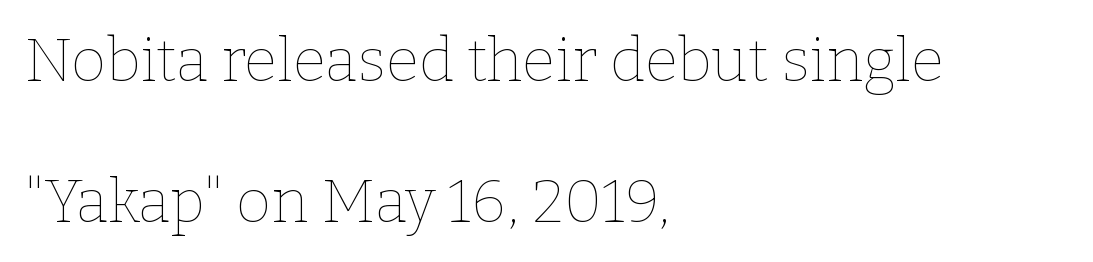
Q: Is the text bold? A: No.
Q: Is the text italic (slanted)? A: No, it is upright.
Q: Is the text underlined? A: No.
Q: How is the paragraph aligned? A: Left-aligned.
Q: Is the spacing between letters normal or unusually wide? A: Normal.
Q: Is the spacing between lines tight, normal or loose? A: Loose.
Q: Width (condensed, normal, or wide)? A: Normal.
Q: Stroke contrast? A: Low.
Q: x-height? A: Medium.
Q: Monospaced? A: No.
